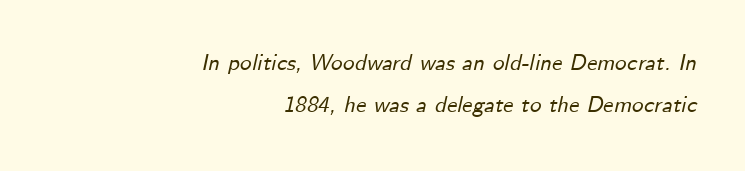
The rag falls on the left side of this text block. The glyphs are unaccompanied by any horizontal stroke below them. The rendering applies a slant to the glyphs. Between one letter and the next there's only the usual sliver of space.
